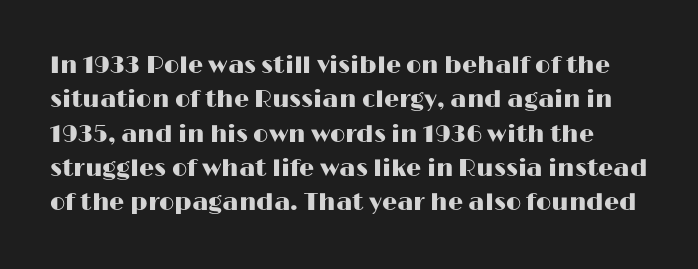
Q: Is the text italic (slanted)? A: No, it is upright.
Q: Is the text underlined? A: No.
Q: Is the spacing between letters normal or unusually wide? A: Normal.
Q: Is the spacing between lines tight, normal or loose? A: Normal.
